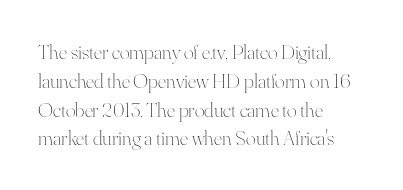
{"italic": "no", "bold": "no", "underline": "no", "align": "left", "line_spacing": "normal", "line_spacing_ratio": 1.37, "letter_spacing": "normal", "letter_spacing_em": 0.0, "glyph_px": 21}
